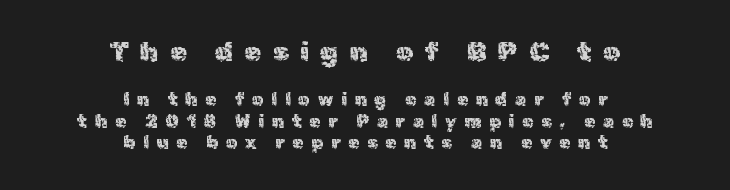
The image shows 27 px text type, upright; set centered, line spacing 1.2x, unusually wide letter spacing (+0.43 em), not underlined; the first (top) block is 1.5x larger.
